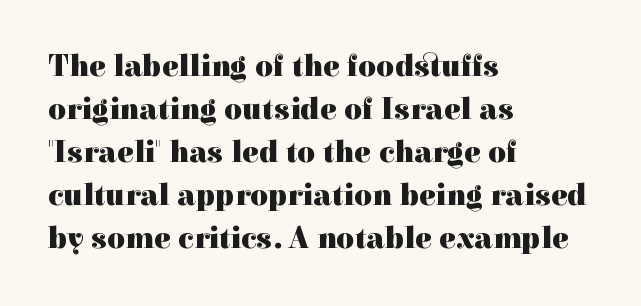
Q: Is the text bold? A: Yes.
Q: Is the text italic (slanted)? A: No, it is upright.
Q: Is the typeface a serif or a sans-serif typeface? A: Serif.
Q: Is the text underlined? A: No.
Q: How is the paragraph aligned? A: Left-aligned.
Q: Is the spacing between letters normal or unusually wide? A: Normal.
Q: Is the spacing between lines tight, normal or loose? A: Normal.
Q: Width (condensed, normal, or wide)? A: Normal.
Q: x-height? A: Medium.
Q: Monospaced? A: No.
